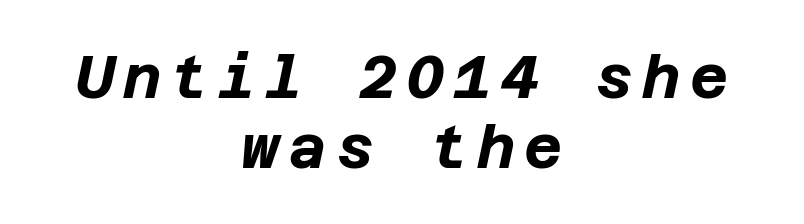
Q: Is the text bold? A: Yes.
Q: Is the text italic (slanted)? A: Yes, it leans right by about 12 degrees.
Q: Is the text underlined? A: No.
Q: How is the paragraph aligned? A: Centered.
Q: Width (condensed, normal, or wide)? A: Normal.
Q: Stroke contrast? A: Low.
Q: x-height? A: Large.
